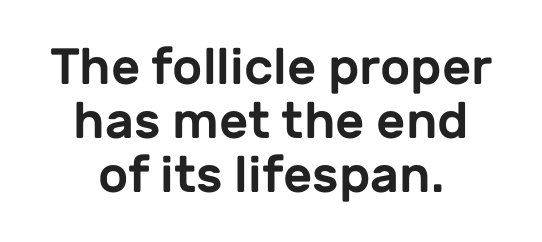
The image shows 51 px sans-serif type, upright; set centered, tight line spacing (1.06x), normal letter spacing, not underlined; low stroke contrast and a medium x-height.
